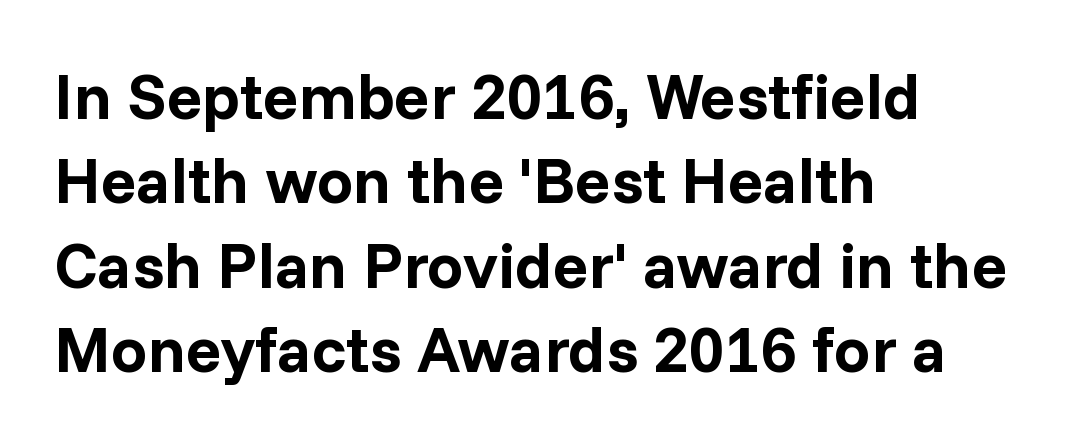
{"serif": "no", "italic": "no", "bold": "yes", "weight": "bold", "width": "normal", "stroke_contrast": "low", "x_height": "medium", "monospaced": "no", "underline": "no", "align": "left", "line_spacing": "normal", "line_spacing_ratio": 1.3, "letter_spacing": "normal", "letter_spacing_em": 0.0, "glyph_px": 65}
